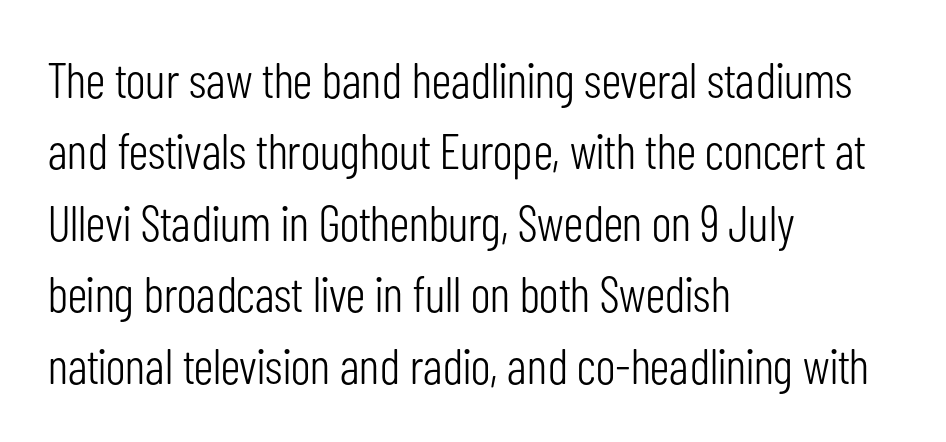
The image shows 50 px light, condensed sans-serif type, upright; set left-aligned, normal line spacing (1.43x), normal letter spacing, not underlined; low stroke contrast and a medium x-height.
